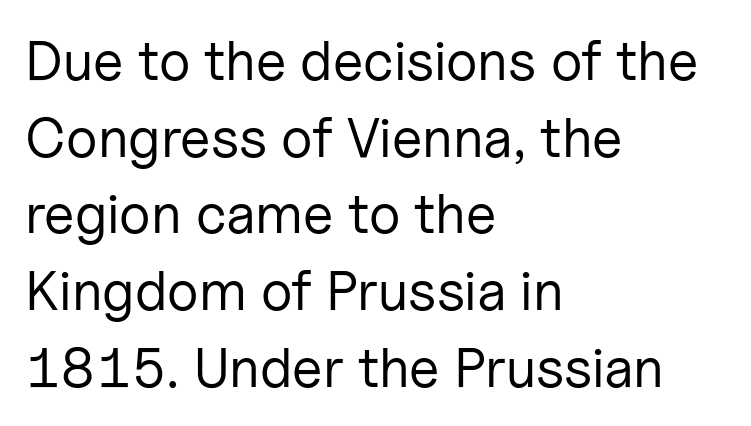
Q: Is the text bold? A: No.
Q: Is the text italic (slanted)? A: No, it is upright.
Q: Is the typeface a serif or a sans-serif typeface? A: Sans-serif.
Q: Is the text underlined? A: No.
Q: How is the paragraph aligned? A: Left-aligned.
Q: Is the spacing between letters normal or unusually wide? A: Normal.
Q: Is the spacing between lines tight, normal or loose? A: Normal.
Q: Width (condensed, normal, or wide)? A: Normal.
Q: Stroke contrast? A: Low.
Q: x-height? A: Medium.
Q: Monospaced? A: No.
